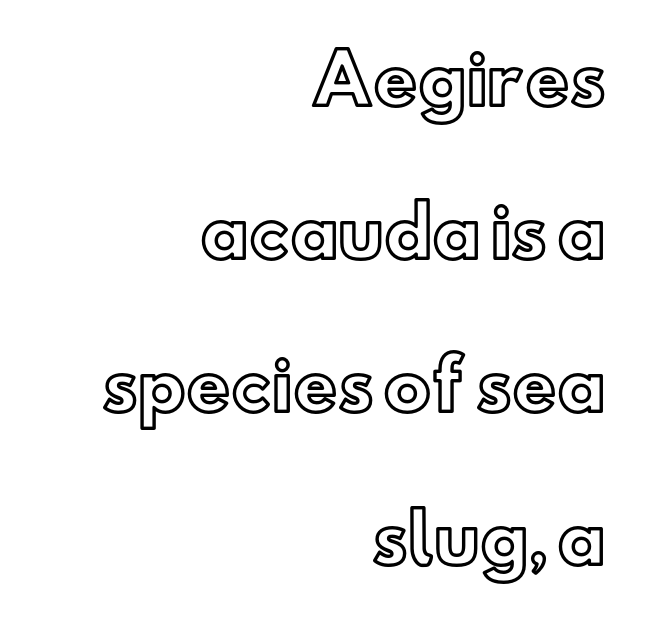
Q: Is the text italic (slanted)? A: No, it is upright.
Q: Is the text underlined? A: No.
Q: How is the paragraph aligned? A: Right-aligned.
Q: Is the spacing between letters normal or unusually wide? A: Normal.
Q: Is the spacing between lines tight, normal or loose? A: Loose.
Q: Width (condensed, normal, or wide)? A: Normal.
Q: x-height? A: Small.
Q: Monospaced? A: No.
